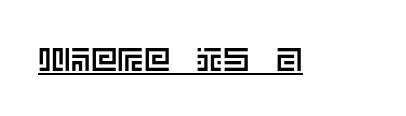
The image shows 33 px text type, upright; set normal letter spacing, underlined; a large x-height.
